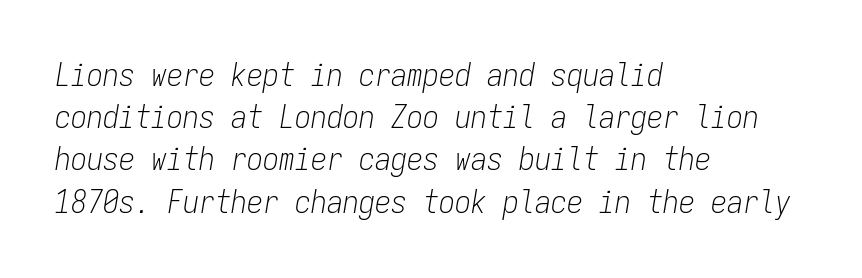
All the whitespace from short lines collects on the right. The vertical gap from one line to the next is medium. The space directly below the letters is spotless. Is the type heavy? It reads as light-to-regular instead.
